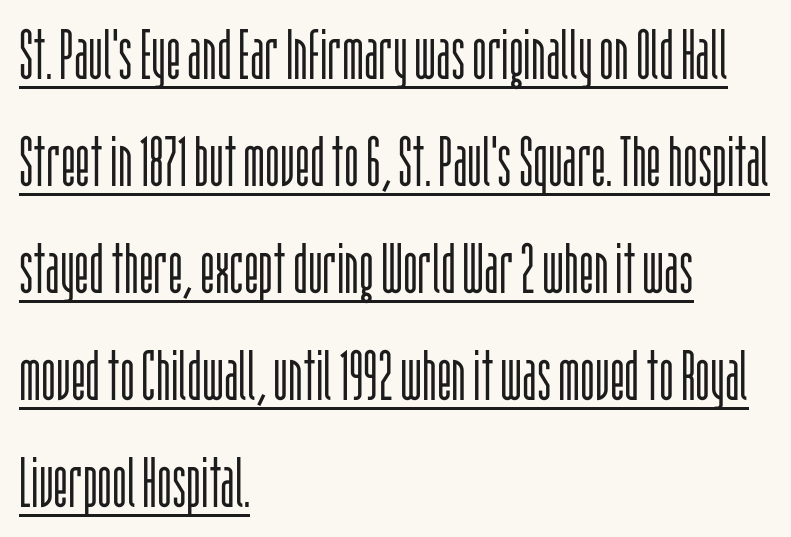
This reads as an unemphasized weight, regular at the heaviest. The specimen includes a rule beneath the text block's lines. Character widths vary here, with narrow letters taking less room than wide ones. This sample uses an upright cut, with every glyph sitting square on the baseline. Honestly, the row spacing looks completely unremarkable.
